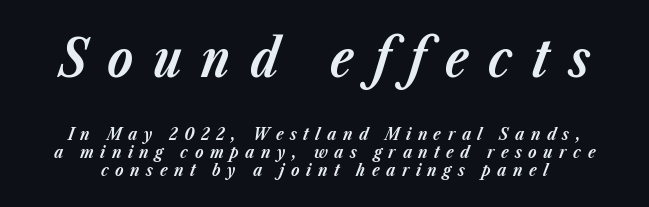
Q: Is the text bold? A: Yes.
Q: Is the text italic (slanted)? A: Yes, it leans right by about 23 degrees.
Q: Is the text underlined? A: No.
Q: Is the spacing between letters normal or unusually wide? A: Unusually wide.
Q: Is the spacing between lines tight, normal or loose? A: Tight.
Q: Which block of text is set in a larger size, the first (top) or the second (bottom)? A: The first (top) one.
Q: Width (condensed, normal, or wide)? A: Normal.
Q: Stroke contrast? A: Low.
Q: x-height? A: Medium.
Q: Monospaced? A: No.
